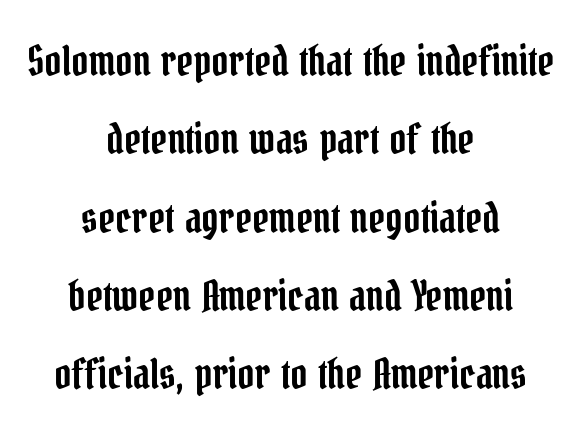
The gap between lines stays unmarked. The lines are spread far apart with generous leading. A typesetter would mark this as roman, not italic. Neither beginnings nor endings align; midpoints do. In terms of letterform style, serifs are clearly present. Proportional: the letters do not fall into vertical columns.
